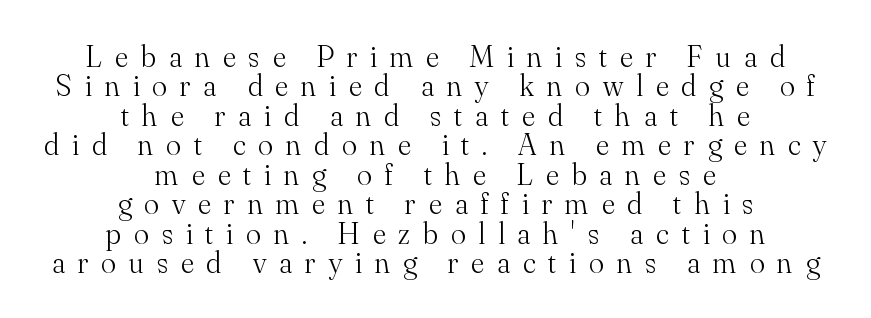
Q: Is the text bold? A: No.
Q: Is the text italic (slanted)? A: No, it is upright.
Q: Is the typeface a serif or a sans-serif typeface? A: Serif.
Q: Is the text underlined? A: No.
Q: How is the paragraph aligned? A: Centered.
Q: Is the spacing between letters normal or unusually wide? A: Unusually wide.
Q: Is the spacing between lines tight, normal or loose? A: Tight.
Q: Width (condensed, normal, or wide)? A: Normal.
Q: Stroke contrast? A: Medium.
Q: x-height? A: Small.
Q: Monospaced? A: No.
